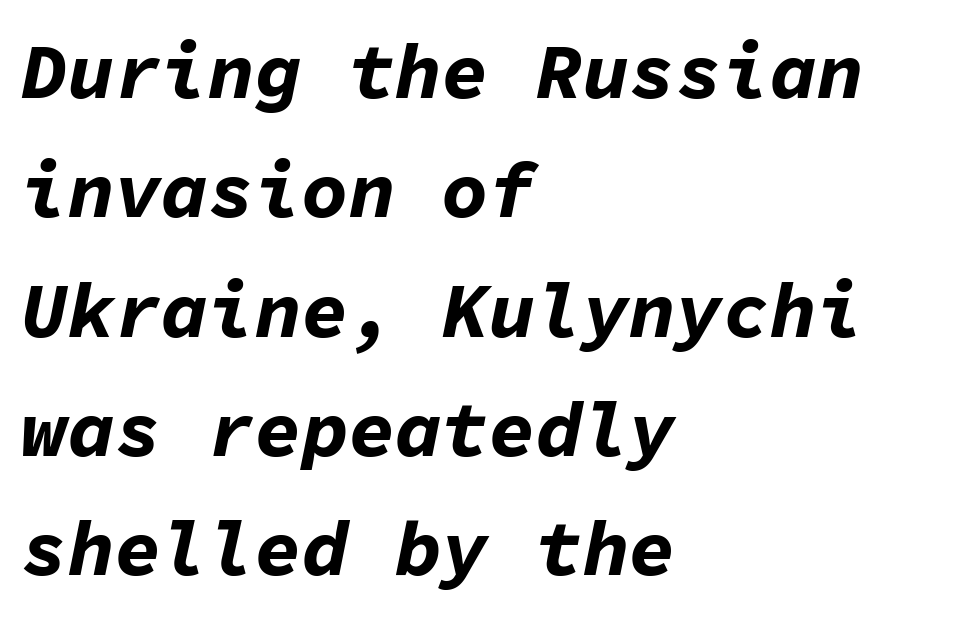
The image shows 78 px bold type, italic (leaning right), monospaced; set left-aligned, normal line spacing (1.53x), normal letter spacing, not underlined; low stroke contrast and a medium x-height.
